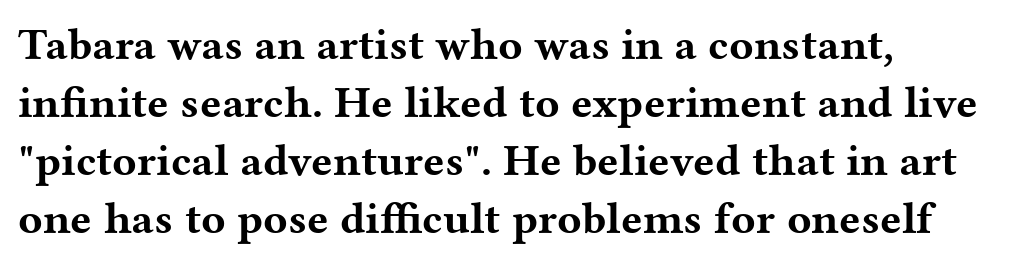
Note: serifs present on the glyphs. Descenders are the only things crossing below the line. Vertically, the passage feels balanced, rows spaced as you'd expect. Posture: vertical. Do the characters align in a grid? No, the font is proportional.
